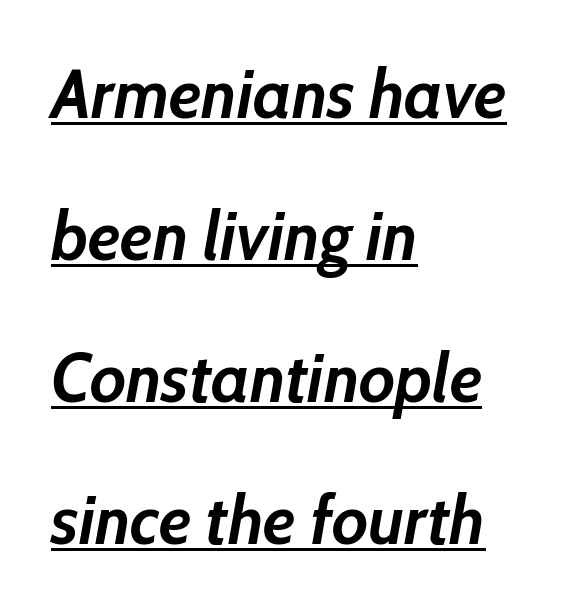
Every row of glyphs begins at an identical x-position on the left. Has an underline been added? It has. Look at the tracking — it's just the regular setting, nothing added. Baseline-to-baseline distance is far greater than the letter height.
